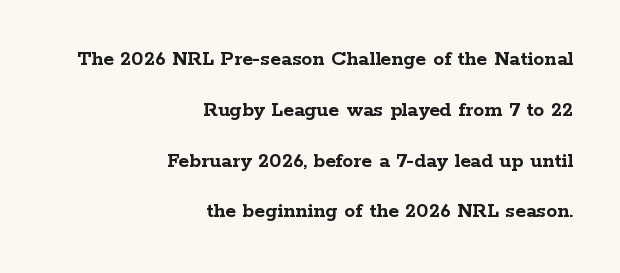
Does the copy run flush right? Yes — the right margin is perfectly even. The letters stand upright; this is a roman face. Loosely led — the rows are spread out. In terms of weight, the rendering is a true, heavy bold.
